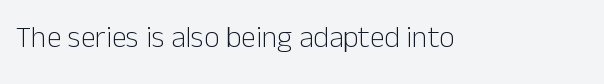
The image shows 30 px light sans-serif type, upright; set normal letter spacing, not underlined; low stroke contrast and a medium x-height.
